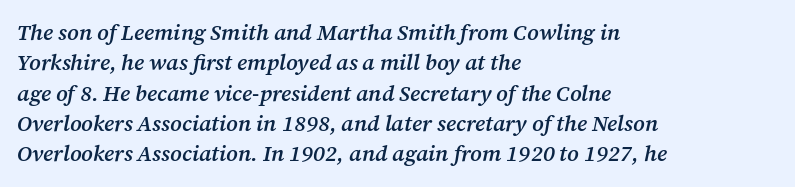
{"italic": "yes", "lean": "right", "slant_degrees": 12, "bold": "semi", "underline": "no", "align": "left", "line_spacing": "normal", "line_spacing_ratio": 1.38, "letter_spacing": "normal", "letter_spacing_em": 0.0, "glyph_px": 22}
